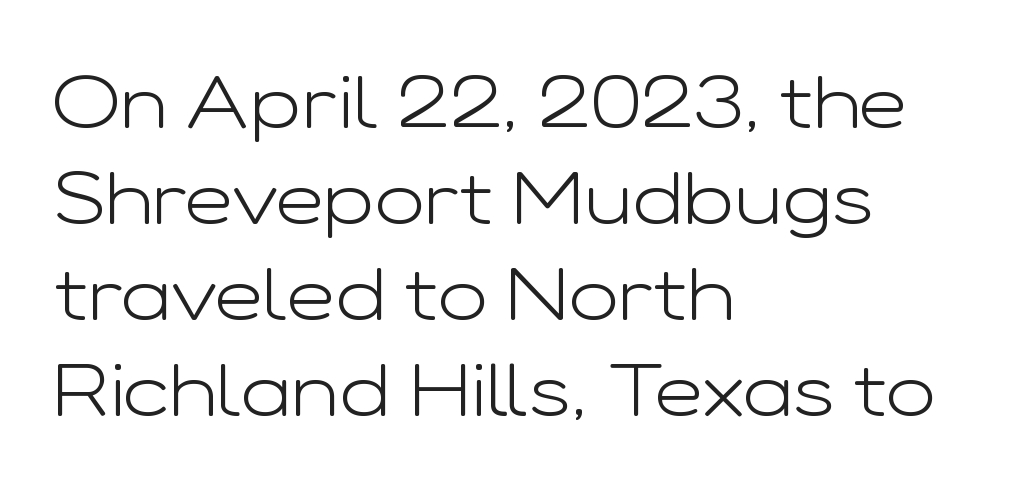
Q: Is the text bold? A: No.
Q: Is the text italic (slanted)? A: No, it is upright.
Q: Is the typeface a serif or a sans-serif typeface? A: Sans-serif.
Q: Is the text underlined? A: No.
Q: How is the paragraph aligned? A: Left-aligned.
Q: Is the spacing between letters normal or unusually wide? A: Normal.
Q: Is the spacing between lines tight, normal or loose? A: Normal.
Q: Width (condensed, normal, or wide)? A: Wide.
Q: Stroke contrast? A: Low.
Q: x-height? A: Medium.
Q: Monospaced? A: No.
